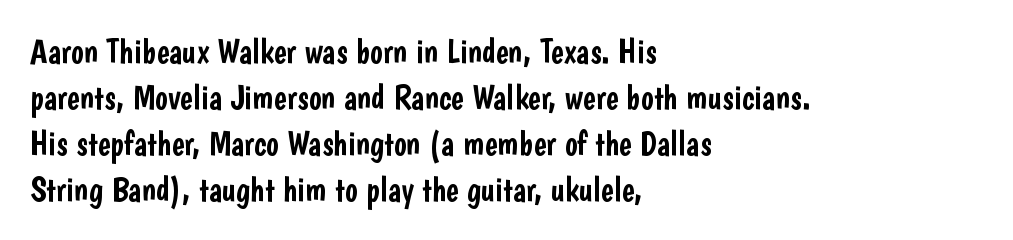
Descenders hang freely into open space. There is no visible air inserted between adjacent glyphs. Casual observation: everything's shoved over to the left. Posture: vertical. Leading: standard. Proportional: the letters do not fall into vertical columns.
